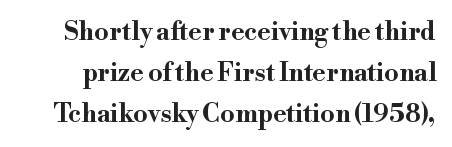
Q: Is the text bold? A: Yes.
Q: Is the text italic (slanted)? A: No, it is upright.
Q: Is the text underlined? A: No.
Q: Is the spacing between letters normal or unusually wide? A: Normal.
Q: Is the spacing between lines tight, normal or loose? A: Normal.
